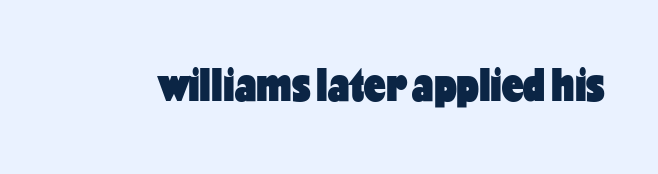
Q: Is the text bold? A: Yes.
Q: Is the text italic (slanted)? A: No, it is upright.
Q: Is the typeface a serif or a sans-serif typeface? A: Sans-serif.
Q: Is the text underlined? A: No.
Q: Is the spacing between letters normal or unusually wide? A: Normal.
Q: Width (condensed, normal, or wide)? A: Condensed.
Q: Stroke contrast? A: Low.
Q: x-height? A: Medium.
Q: Monospaced? A: No.
